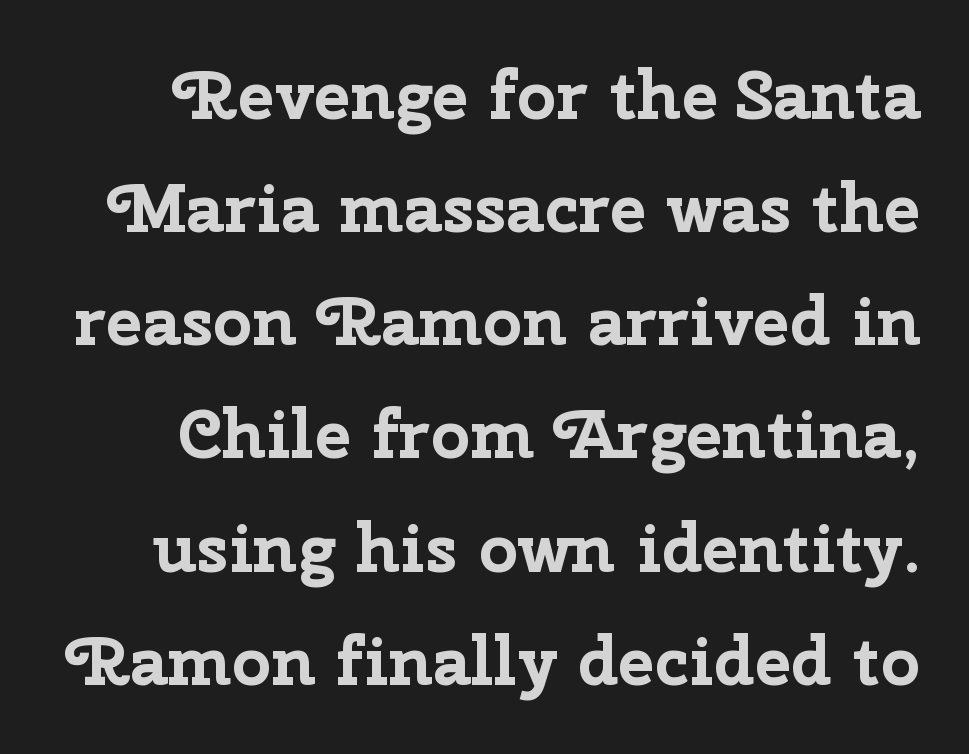
Honestly, the row spacing looks completely unremarkable. The lettering holds an erect, upright posture throughout. Between one letter and the next there's only the usual sliver of space. Emphasis by weight is at full strength: bold. The baseline area is clear. Spacing verdict: proportional, widths tailored to each character.
